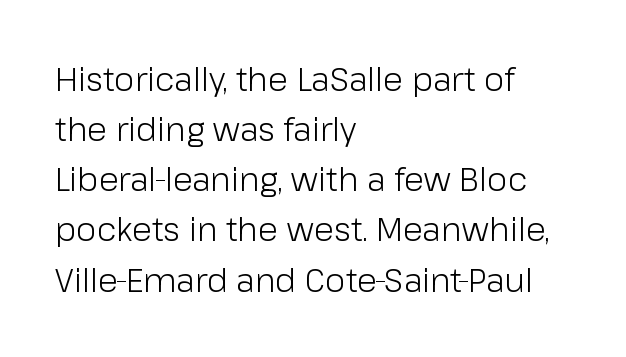
Underlining? Definitely not there. Spacing verdict: proportional, widths tailored to each character. Posture: vertical. Does the type have serifs? No, each stem ends abruptly.
